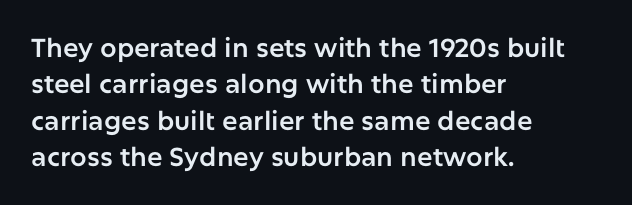
Q: Is the text italic (slanted)? A: No, it is upright.
Q: Is the text underlined? A: No.
Q: How is the paragraph aligned? A: Left-aligned.
Q: Is the spacing between letters normal or unusually wide? A: Normal.
Q: Is the spacing between lines tight, normal or loose? A: Normal.
